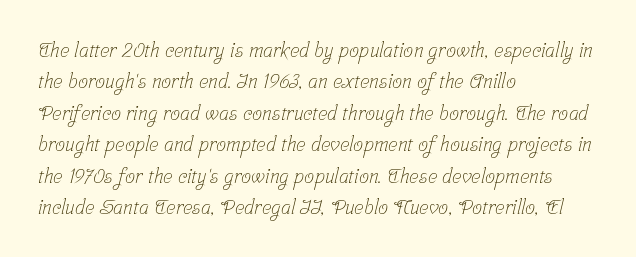
Q: Is the text bold? A: No.
Q: Is the text underlined? A: No.
Q: How is the paragraph aligned? A: Left-aligned.
Q: Is the spacing between letters normal or unusually wide? A: Normal.
Q: Is the spacing between lines tight, normal or loose? A: Normal.
